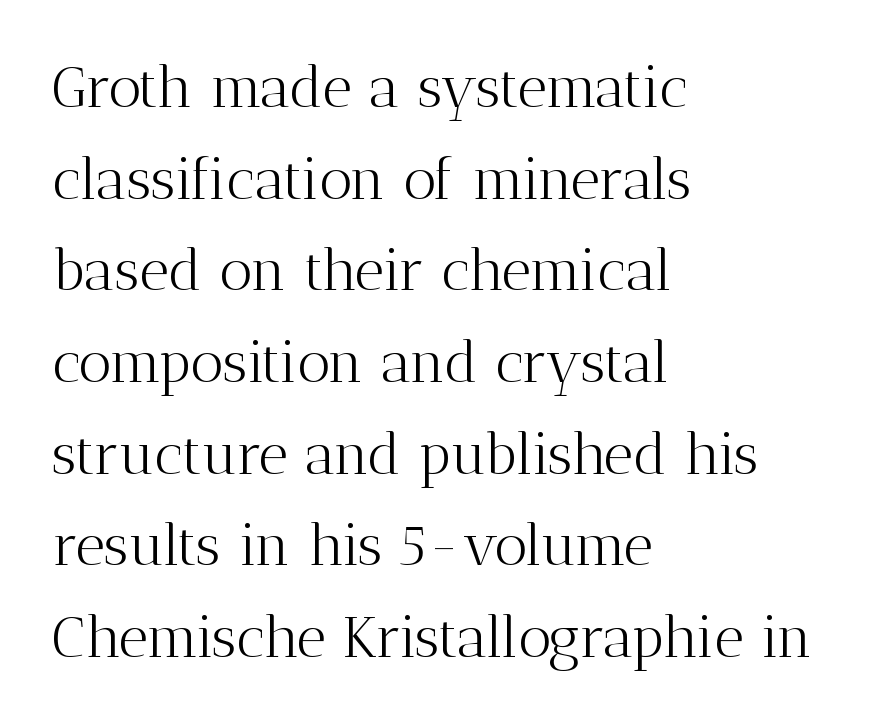
Q: Is the text bold? A: No.
Q: Is the text italic (slanted)? A: No, it is upright.
Q: Is the typeface a serif or a sans-serif typeface? A: Serif.
Q: Is the text underlined? A: No.
Q: How is the paragraph aligned? A: Left-aligned.
Q: Is the spacing between letters normal or unusually wide? A: Normal.
Q: Is the spacing between lines tight, normal or loose? A: Normal.
Q: Width (condensed, normal, or wide)? A: Normal.
Q: Stroke contrast? A: Medium.
Q: x-height? A: Medium.
Q: Monospaced? A: No.
